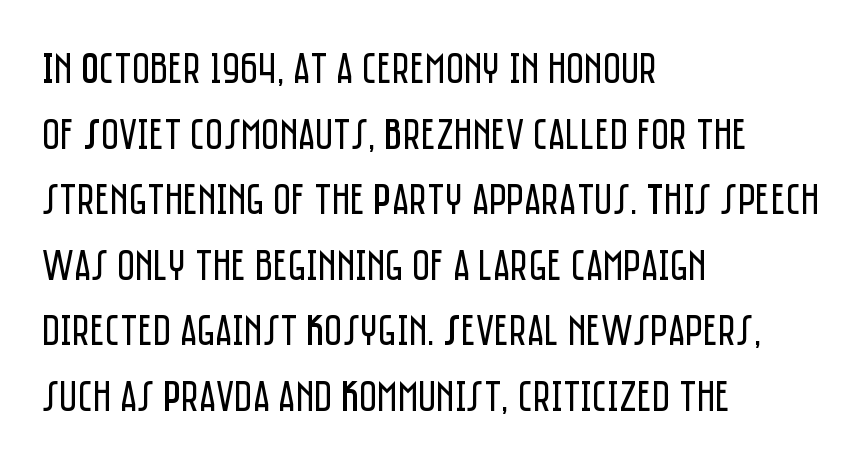
{"serif": "no", "italic": "no", "bold": "no", "weight": "regular", "width": "condensed", "stroke_contrast": "low", "x_height": "large", "monospaced": "no", "underline": "no", "align": "left", "line_spacing": "normal", "line_spacing_ratio": 1.49, "letter_spacing": "normal", "letter_spacing_em": 0.0, "glyph_px": 44}
